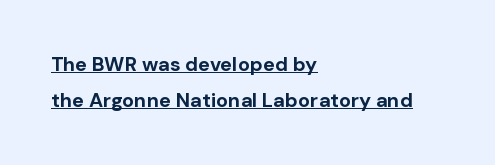
{"italic": "no", "bold": "yes", "underline": "yes", "align": "left", "line_spacing_ratio": 1.79, "letter_spacing": "normal", "letter_spacing_em": 0.0, "glyph_px": 20}
